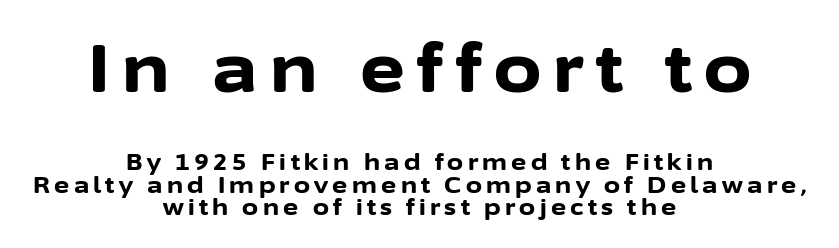
{"serif": "no", "italic": "no", "bold": "yes", "weight": "bold", "width": "normal", "stroke_contrast": "low", "x_height": "medium", "monospaced": "no", "underline": "no", "align": "center", "line_spacing": "tight", "line_spacing_ratio": 0.97, "larger_block": "first", "size_ratio": 2.96, "glyph_px": 68}
